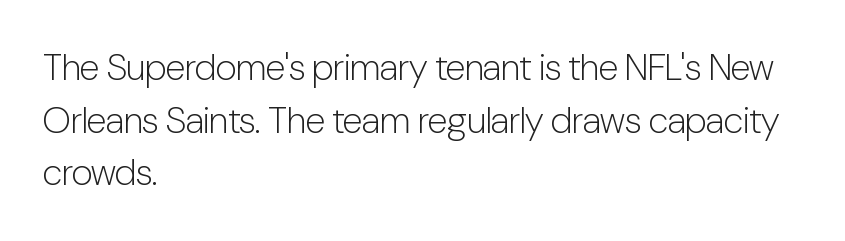
Each line starts at the same left margin while the right side varies. The words here are not underlined. When letters stand straight like this, we call the style roman or upright. You can tell from the bare stems that sans-serif type was used. Bold? No — there's no thickening of the strokes. Default kerning and tracking; the words read as compact shapes.
